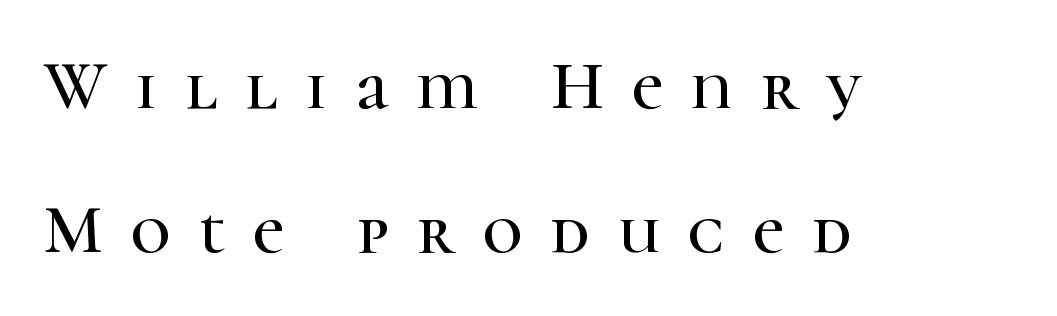
Q: Is the text italic (slanted)? A: No, it is upright.
Q: Is the typeface a serif or a sans-serif typeface? A: Serif.
Q: Is the text underlined? A: No.
Q: How is the paragraph aligned? A: Left-aligned.
Q: Is the spacing between letters normal or unusually wide? A: Unusually wide.
Q: Is the spacing between lines tight, normal or loose? A: Loose.
Q: Width (condensed, normal, or wide)? A: Normal.
Q: Stroke contrast? A: High.
Q: x-height? A: Medium.
Q: Monospaced? A: No.
